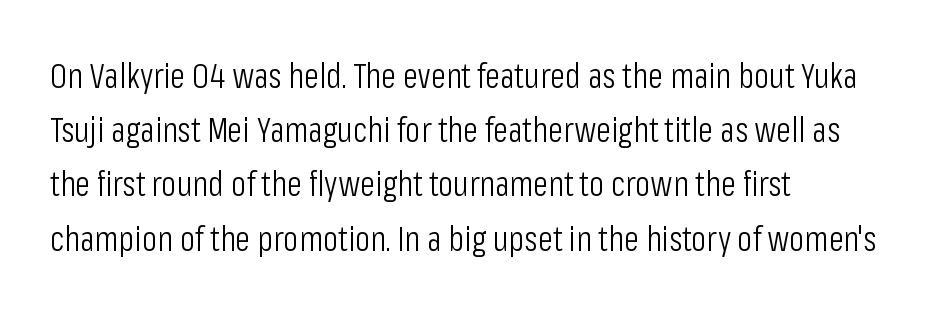
{"serif": "no", "italic": "no", "bold": "no", "weight": "light", "width": "condensed", "stroke_contrast": "low", "x_height": "medium", "monospaced": "no", "underline": "no", "align": "left", "line_spacing": "normal", "line_spacing_ratio": 1.55, "letter_spacing": "normal", "letter_spacing_em": 0.0, "glyph_px": 35}
